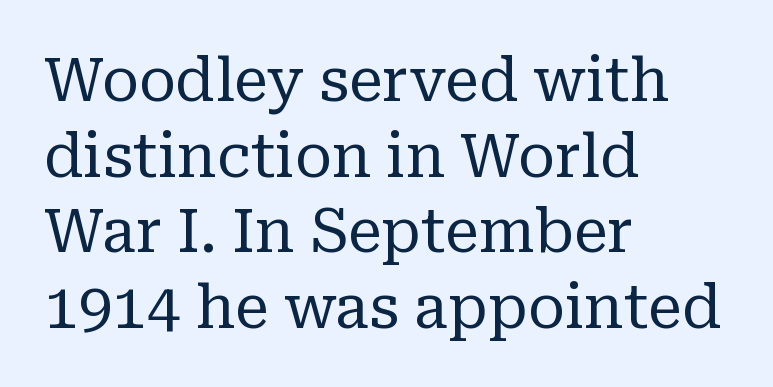
The image shows 61 px regular-weight serif type, upright; set left-aligned, line spacing 1.24x, normal letter spacing, not underlined; low stroke contrast and a medium x-height.
